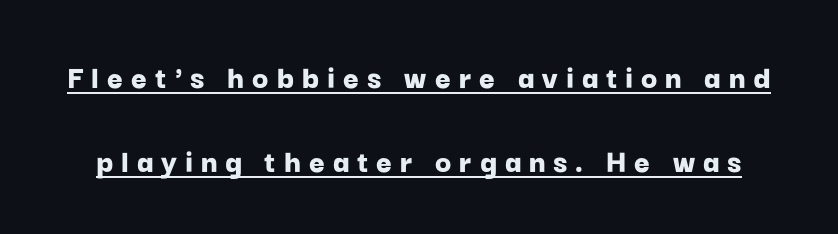
The image shows 34 px bold sans-serif type, upright; set loose line spacing (2.47x), unusually wide letter spacing (+0.23 em), underlined; low stroke contrast and a medium x-height.
